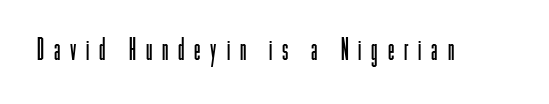
Descender tails drop into unmarked territory. The designer went with a sans here, leaving each stem footless. When letters stand straight like this, we call the style roman or upright. Character widths vary here, with narrow letters taking less room than wide ones.
